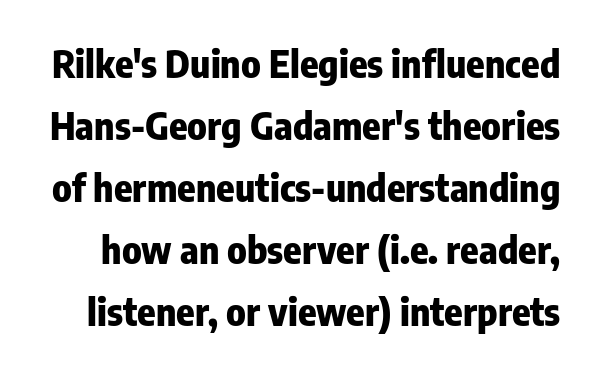
Q: Is the text bold? A: Yes.
Q: Is the text italic (slanted)? A: No, it is upright.
Q: Is the typeface a serif or a sans-serif typeface? A: Sans-serif.
Q: Is the text underlined? A: No.
Q: Is the spacing between letters normal or unusually wide? A: Normal.
Q: Is the spacing between lines tight, normal or loose? A: Normal.
Q: Width (condensed, normal, or wide)? A: Condensed.
Q: Stroke contrast? A: Low.
Q: x-height? A: Medium.
Q: Monospaced? A: No.
